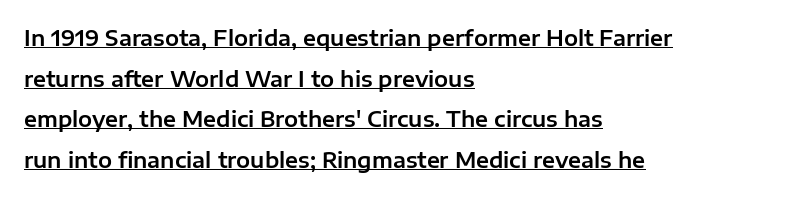
{"italic": "no", "underline": "yes", "align": "left", "line_spacing": "loose", "line_spacing_ratio": 1.94, "letter_spacing": "normal", "letter_spacing_em": 0.0, "glyph_px": 21}
